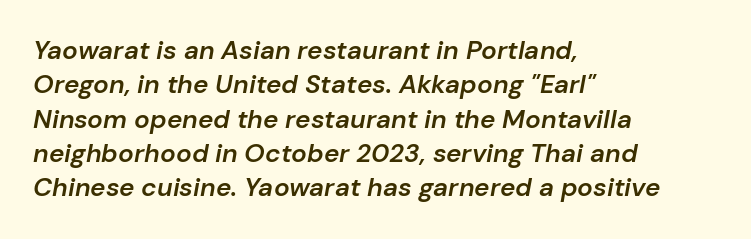
I'd describe the lettering as semibold — firm but not a full bold. The paragraph has a hard left edge and a soft right edge. No word sits above an underline. It's the slanting kind of type.
